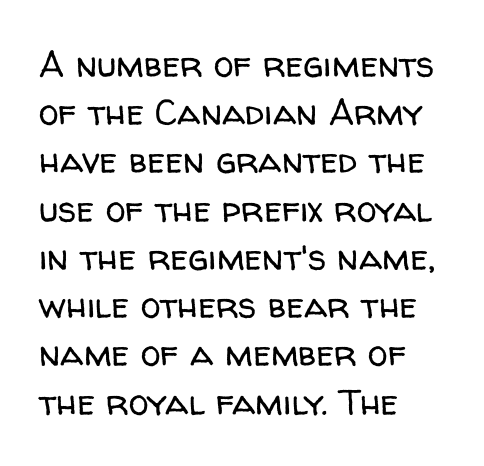
Unmarked baselines from the first word to the last. You could call the tracking neutral — neither tight nor loose. Is this a fixed-width face? No — the glyphs have proportional, varying widths. The strokes are not fattened; the text isn't bold. Style check: upright.
